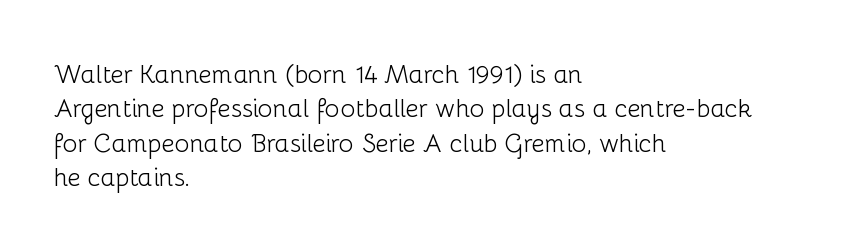
Spacing between characters is what you'd get straight out of the box. The passage shown is not underscored anywhere. The lines in this sample share a left origin and differ only in where they stop. The lines sit at an ordinary, default distance from one another. Is the type heavy? It reads as light-to-regular instead.
